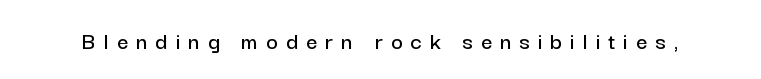
The string is rendered with underlining switched off. Tracking value appears strongly positive — letters spread wide. Characters remain perfectly vertical along every line.
